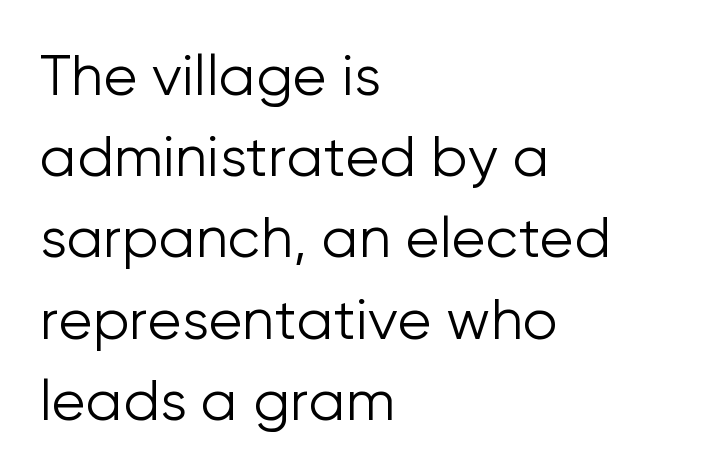
{"serif": "no", "italic": "no", "bold": "no", "weight": "light", "width": "normal", "stroke_contrast": "low", "x_height": "medium", "monospaced": "no", "underline": "no", "align": "left", "line_spacing": "normal", "line_spacing_ratio": 1.45, "letter_spacing": "normal", "letter_spacing_em": 0.0, "glyph_px": 56}
